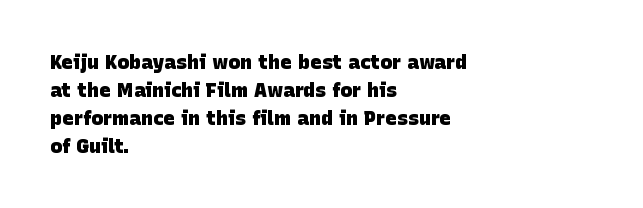
The image shows 20 px bold type; set left-aligned, normal line spacing (1.4x), normal letter spacing, not underlined.
